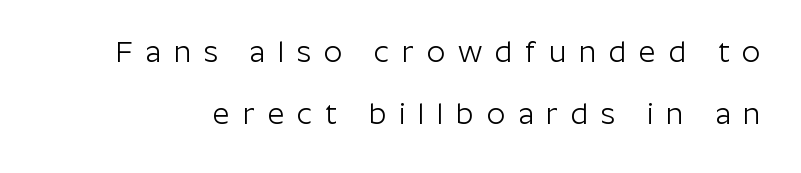
{"serif": "no", "italic": "no", "bold": "no", "weight": "light", "width": "normal", "stroke_contrast": "low", "x_height": "medium", "monospaced": "no", "underline": "no", "line_spacing": "loose", "line_spacing_ratio": 2.15, "letter_spacing": "wide", "letter_spacing_em": 0.44, "glyph_px": 29}
